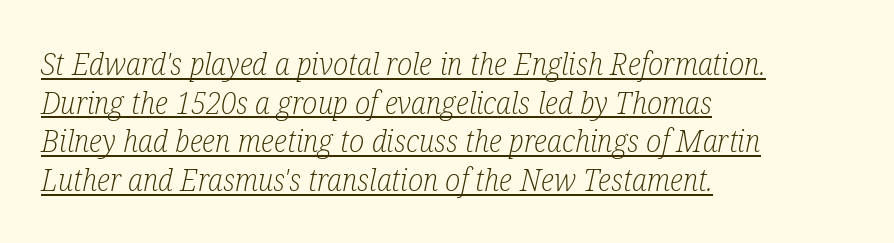
Q: Is the text bold? A: No.
Q: Is the text italic (slanted)? A: Yes, it leans right by about 12 degrees.
Q: Is the typeface a serif or a sans-serif typeface? A: Serif.
Q: Is the text underlined? A: Yes.
Q: How is the paragraph aligned? A: Left-aligned.
Q: Is the spacing between letters normal or unusually wide? A: Normal.
Q: Is the spacing between lines tight, normal or loose? A: Normal.
Q: Width (condensed, normal, or wide)? A: Condensed.
Q: Stroke contrast? A: Low.
Q: x-height? A: Medium.
Q: Monospaced? A: No.
